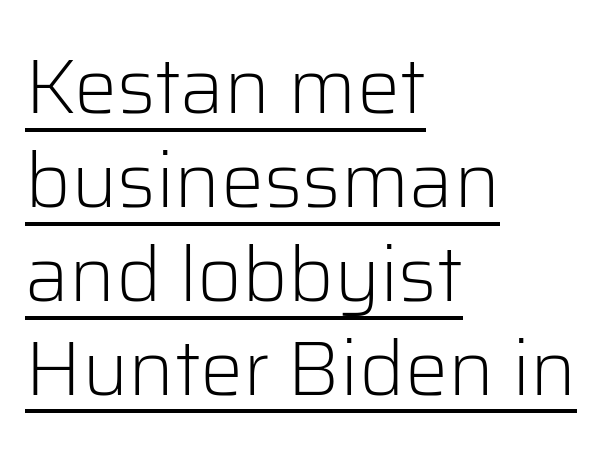
The passage shown has conventional tracking throughout. A baseline rule has been typeset under these characters. In terms of letterform style, serifs are entirely absent. These lines are rendered in a variable-pitch font. No letter is thick-stroked: the sample isn't bold.
